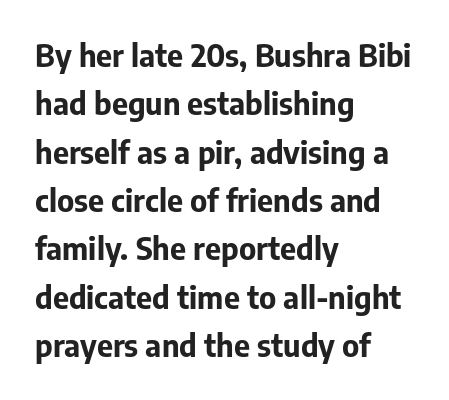
Q: Is the text bold? A: Yes.
Q: Is the text italic (slanted)? A: No, it is upright.
Q: Is the typeface a serif or a sans-serif typeface? A: Sans-serif.
Q: Is the text underlined? A: No.
Q: How is the paragraph aligned? A: Left-aligned.
Q: Is the spacing between letters normal or unusually wide? A: Normal.
Q: Is the spacing between lines tight, normal or loose? A: Normal.
Q: Width (condensed, normal, or wide)? A: Normal.
Q: Stroke contrast? A: Low.
Q: x-height? A: Medium.
Q: Monospaced? A: No.
